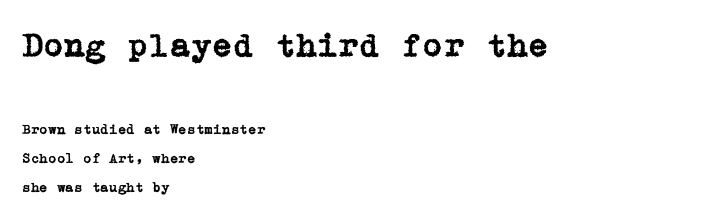
Q: Is the text italic (slanted)? A: No, it is upright.
Q: Is the typeface a serif or a sans-serif typeface? A: Serif.
Q: Is the text underlined? A: No.
Q: How is the paragraph aligned? A: Left-aligned.
Q: Is the spacing between letters normal or unusually wide? A: Normal.
Q: Is the spacing between lines tight, normal or loose? A: Loose.
Q: Which block of text is set in a larger size, the first (top) or the second (bottom)? A: The first (top) one.
Q: Width (condensed, normal, or wide)? A: Normal.
Q: Stroke contrast? A: Low.
Q: x-height? A: Medium.
